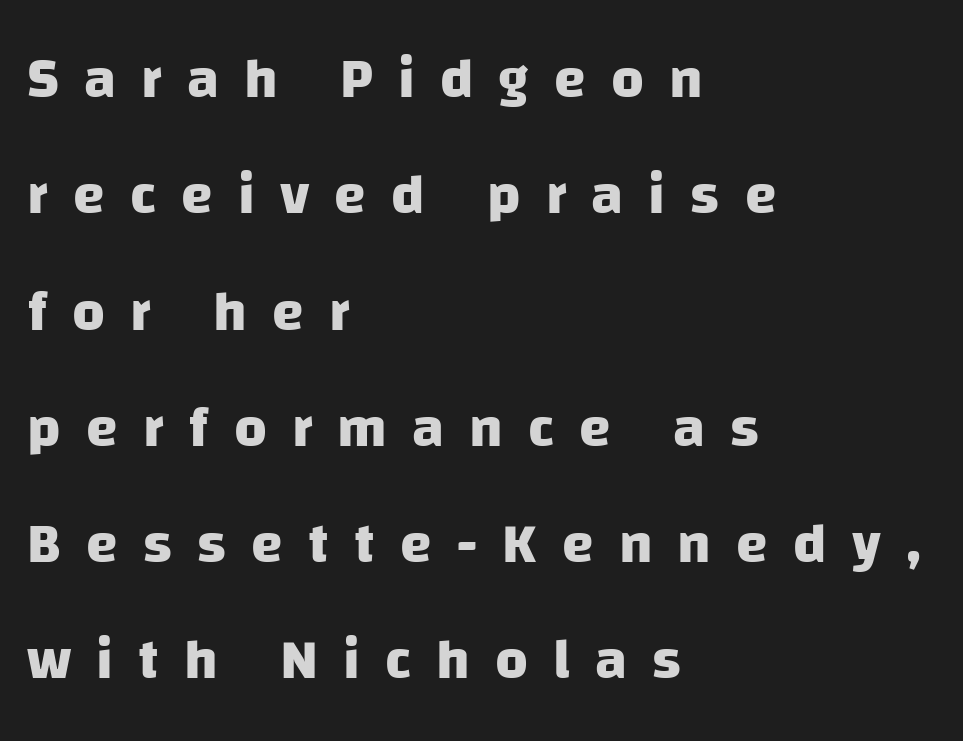
Q: Is the text bold? A: Yes.
Q: Is the typeface a serif or a sans-serif typeface? A: Sans-serif.
Q: Is the text underlined? A: No.
Q: How is the paragraph aligned? A: Left-aligned.
Q: Is the spacing between letters normal or unusually wide? A: Unusually wide.
Q: Is the spacing between lines tight, normal or loose? A: Loose.
Q: Width (condensed, normal, or wide)? A: Normal.
Q: Stroke contrast? A: Low.
Q: x-height? A: Large.
Q: Monospaced? A: No.
